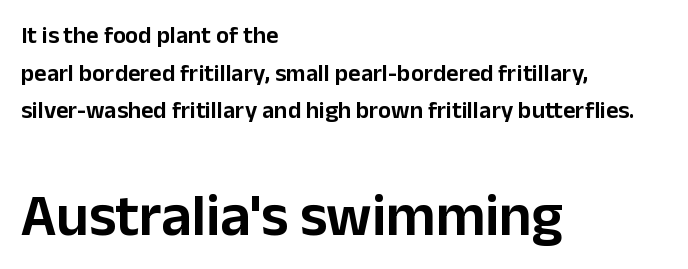
Plain, unruled lines of type. Bigger letters appear in the bottom chunk; the top chunk is reduced. Line starts are locked; line ends wander. Each new line begins a customary step beneath the previous one. The font's upright variant was chosen for this text. These lines are composed in type without serifs.
